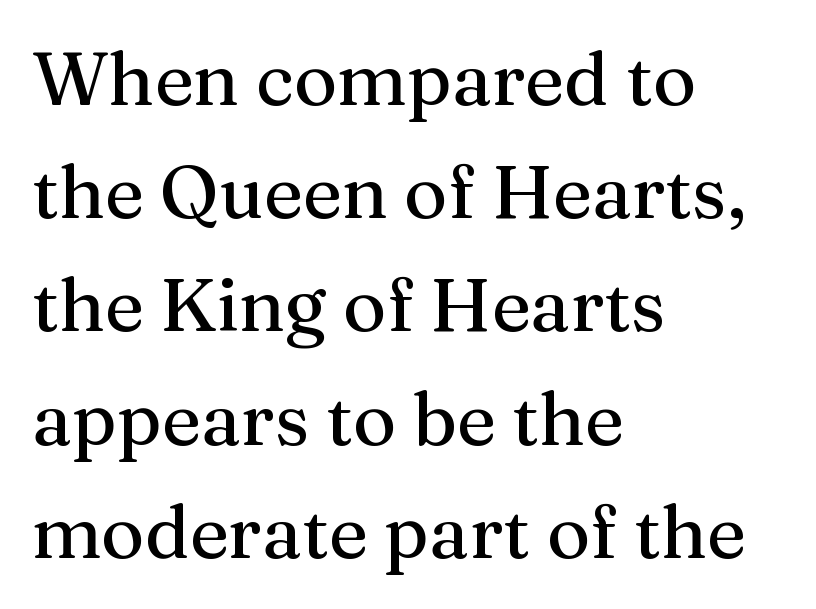
Q: Is the text italic (slanted)? A: No, it is upright.
Q: Is the typeface a serif or a sans-serif typeface? A: Serif.
Q: Is the text underlined? A: No.
Q: How is the paragraph aligned? A: Left-aligned.
Q: Is the spacing between letters normal or unusually wide? A: Normal.
Q: Is the spacing between lines tight, normal or loose? A: Normal.
Q: Width (condensed, normal, or wide)? A: Normal.
Q: Stroke contrast? A: Medium.
Q: x-height? A: Medium.
Q: Monospaced? A: No.
